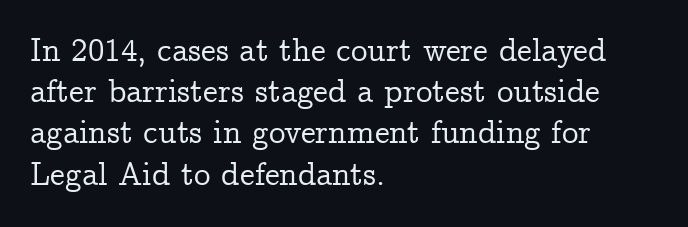
Q: Is the text italic (slanted)? A: No, it is upright.
Q: Is the typeface a serif or a sans-serif typeface? A: Serif.
Q: Is the text underlined? A: No.
Q: How is the paragraph aligned? A: Left-aligned.
Q: Is the spacing between letters normal or unusually wide? A: Normal.
Q: Is the spacing between lines tight, normal or loose? A: Normal.
Q: Width (condensed, normal, or wide)? A: Normal.
Q: Stroke contrast? A: Low.
Q: x-height? A: Medium.
Q: Monospaced? A: No.
